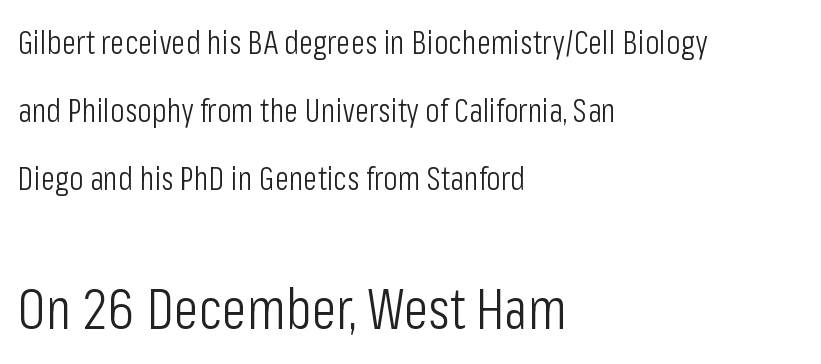
Q: Is the text bold? A: No.
Q: Is the text italic (slanted)? A: No, it is upright.
Q: Is the typeface a serif or a sans-serif typeface? A: Sans-serif.
Q: Is the text underlined? A: No.
Q: How is the paragraph aligned? A: Left-aligned.
Q: Is the spacing between letters normal or unusually wide? A: Normal.
Q: Is the spacing between lines tight, normal or loose? A: Loose.
Q: Which block of text is set in a larger size, the first (top) or the second (bottom)? A: The second (bottom) one.
Q: Width (condensed, normal, or wide)? A: Condensed.
Q: Stroke contrast? A: Low.
Q: x-height? A: Medium.
Q: Monospaced? A: No.
